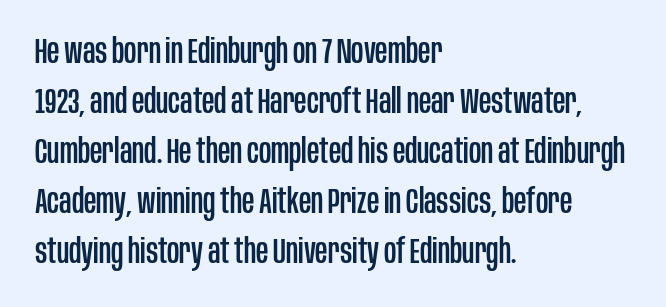
The image shows 34 px condensed sans-serif type, upright; set left-aligned, normal line spacing (1.47x), normal letter spacing, not underlined; low stroke contrast and a large x-height.
